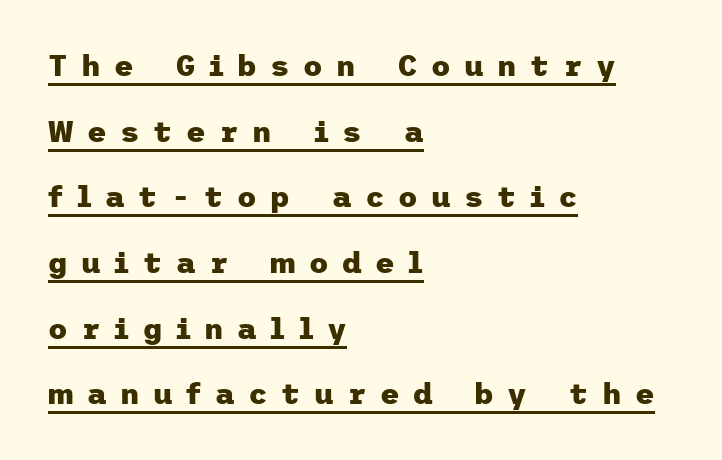
{"serif": "no", "italic": "no", "bold": "yes", "weight": "heavy", "width": "normal", "stroke_contrast": "low", "x_height": "medium", "underline": "yes", "align": "left", "line_spacing": "loose", "line_spacing_ratio": 2.19, "letter_spacing": "wide", "letter_spacing_em": 0.45, "glyph_px": 30}
